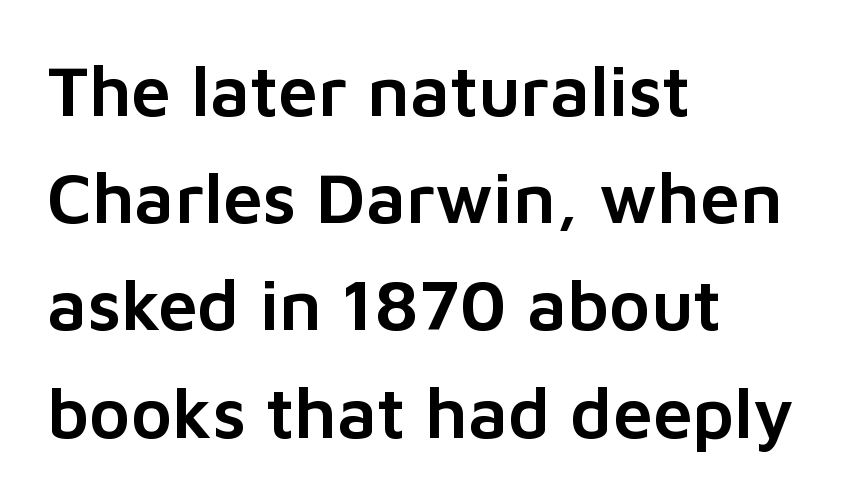
The image shows 71 px sans-serif type, upright; set left-aligned, normal line spacing (1.51x), normal letter spacing, not underlined; low stroke contrast and a medium x-height.
